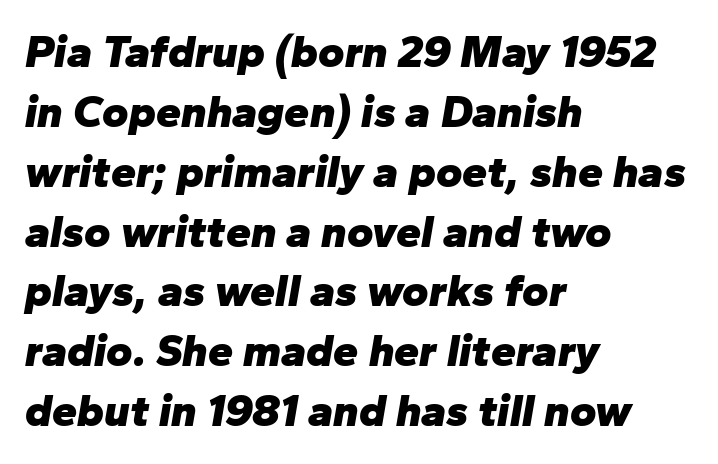
{"italic": "yes", "lean": "right", "slant_degrees": 10, "bold": "yes", "weight": "heavy", "width": "normal", "stroke_contrast": "low", "x_height": "medium", "monospaced": "no", "underline": "no", "align": "left", "line_spacing": "normal", "line_spacing_ratio": 1.33, "letter_spacing": "normal", "letter_spacing_em": 0.0, "glyph_px": 45}
